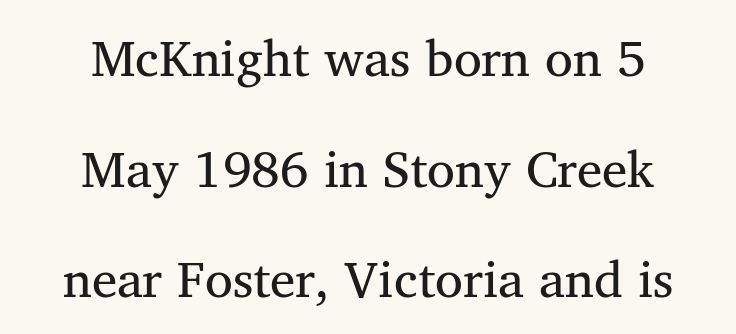
{"serif": "yes", "width": "normal", "stroke_contrast": "medium", "x_height": "medium", "monospaced": "no", "underline": "no", "align": "center", "line_spacing": "loose", "line_spacing_ratio": 2.17, "letter_spacing": "normal", "letter_spacing_em": 0.0, "glyph_px": 51}
